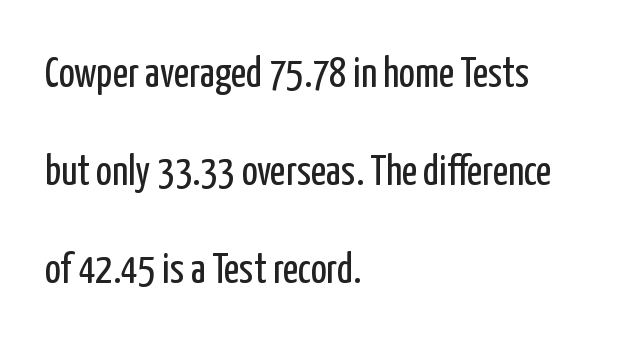
{"serif": "no", "italic": "no", "bold": "no", "weight": "regular", "width": "condensed", "stroke_contrast": "low", "x_height": "medium", "monospaced": "no", "underline": "no", "align": "left", "line_spacing": "loose", "line_spacing_ratio": 2.33, "letter_spacing": "normal", "letter_spacing_em": 0.0, "glyph_px": 42}
